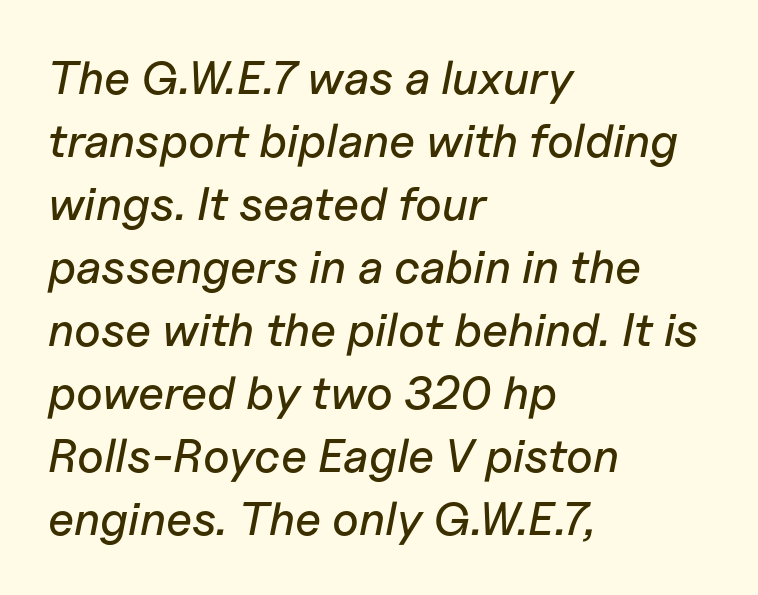
The image shows 47 px text type, italic (leaning right); set left-aligned, normal line spacing (1.34x), normal letter spacing, not underlined; low stroke contrast and a medium x-height.
